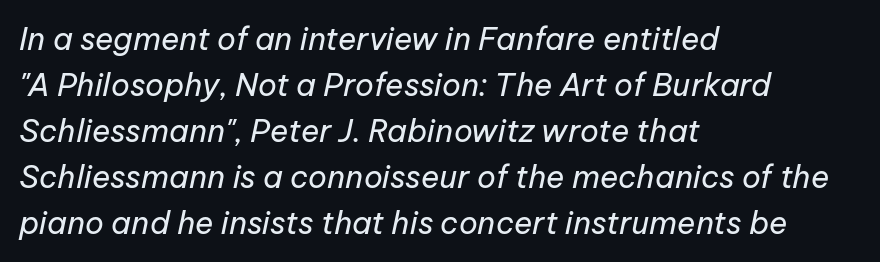
Q: Is the text bold? A: No.
Q: Is the text italic (slanted)? A: Yes, it leans right by about 12 degrees.
Q: Is the text underlined? A: No.
Q: How is the paragraph aligned? A: Left-aligned.
Q: Is the spacing between letters normal or unusually wide? A: Normal.
Q: Is the spacing between lines tight, normal or loose? A: Normal.
Q: Width (condensed, normal, or wide)? A: Normal.
Q: Stroke contrast? A: Low.
Q: x-height? A: Medium.
Q: Monospaced? A: No.
